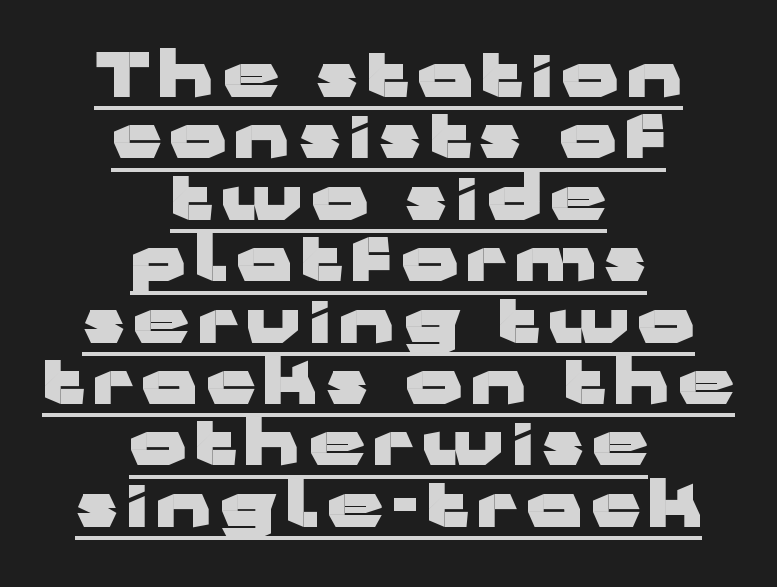
The image shows 62 px heavy, wide sans-serif type, upright; set centered, tight line spacing (0.99x), underlined; low stroke contrast and a medium x-height.
